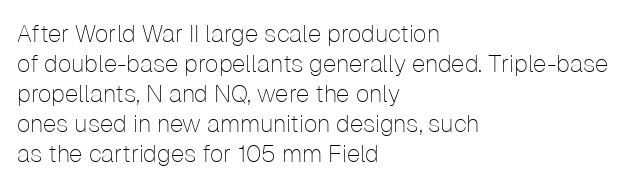
Q: Is the text bold? A: No.
Q: Is the text italic (slanted)? A: No, it is upright.
Q: Is the text underlined? A: No.
Q: How is the paragraph aligned? A: Left-aligned.
Q: Is the spacing between letters normal or unusually wide? A: Normal.
Q: Is the spacing between lines tight, normal or loose? A: Normal.
